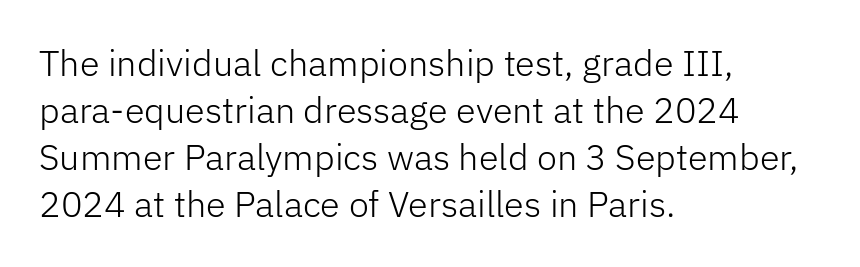
{"serif": "no", "italic": "no", "bold": "no", "weight": "light", "width": "normal", "stroke_contrast": "low", "x_height": "medium", "monospaced": "no", "underline": "no", "align": "left", "line_spacing": "normal", "line_spacing_ratio": 1.31, "letter_spacing": "normal", "letter_spacing_em": 0.0, "glyph_px": 36}
